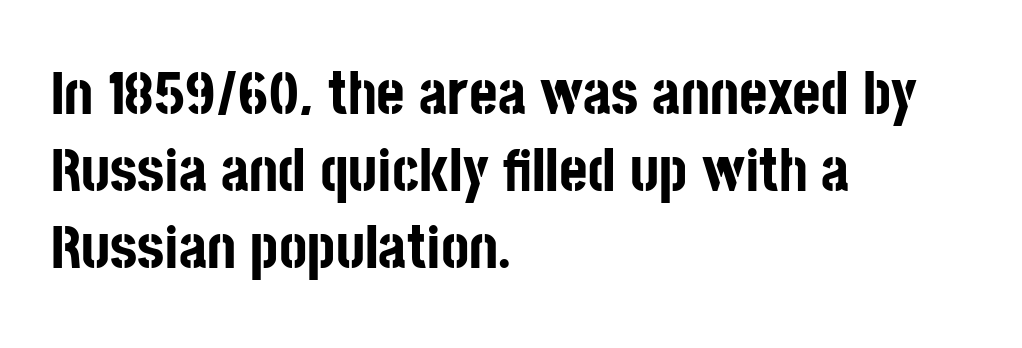
I'd call this a sans setting — the letters go barefoot. Proportional: the letters do not fall into vertical columns. This sample uses plain, unmodified letter spacing. A dark, heavy texture on the line: the type is bold. Line beginnings align vertically; line endings do not.
